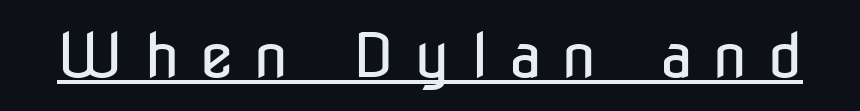
{"serif": "no", "italic": "no", "bold": "no", "weight": "regular", "width": "condensed", "stroke_contrast": "low", "x_height": "medium", "monospaced": "no", "underline": "yes", "letter_spacing": "wide", "letter_spacing_em": 0.34, "glyph_px": 61}
